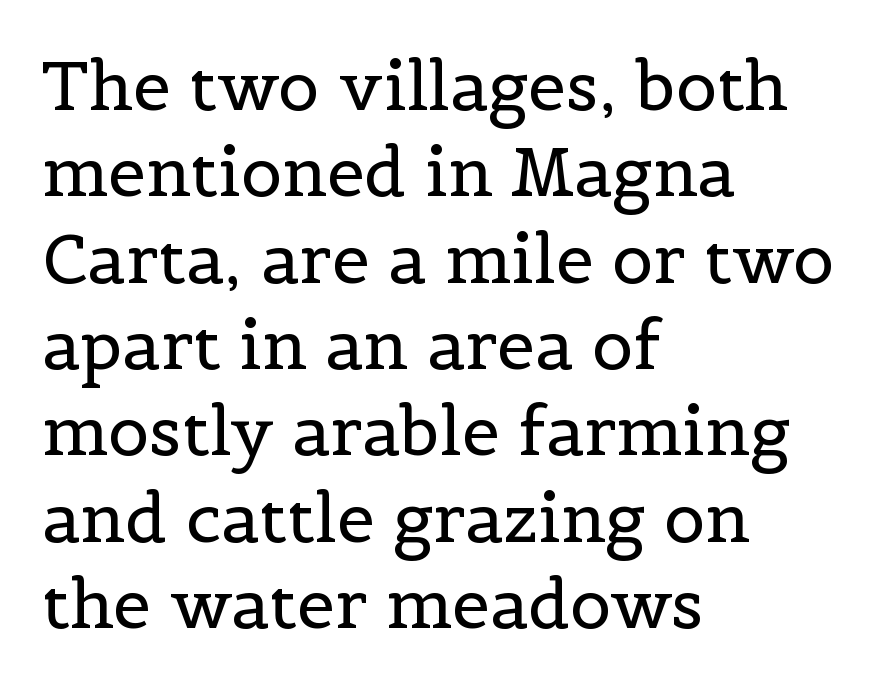
The rendering shows small feet on the letterforms — a serif design. Here the designer chose a conventional face with non-uniform glyph widths. These lines sit exactly where default settings would place them. The setting favours the left margin, as ordinary paragraphs usually do. A roman cut, with each character standing at attention. The gaps between neighbouring characters are ordinary and unremarkable.
